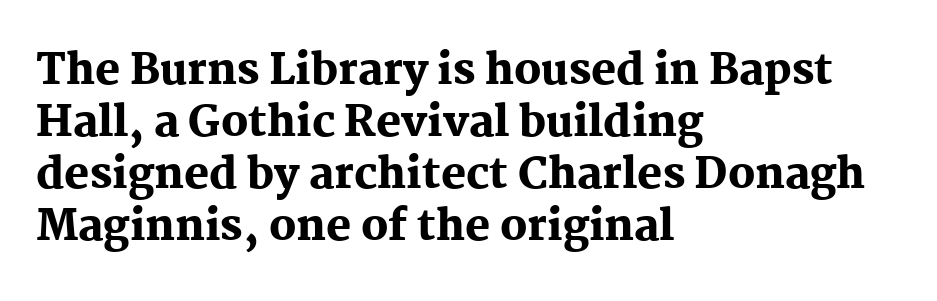
{"serif": "yes", "italic": "no", "bold": "yes", "weight": "heavy", "width": "normal", "stroke_contrast": "medium", "x_height": "medium", "monospaced": "no", "underline": "no", "align": "left", "line_spacing_ratio": 1.24, "letter_spacing": "normal", "letter_spacing_em": 0.0, "glyph_px": 42}
